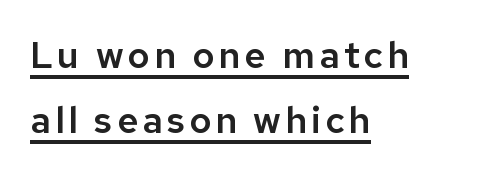
{"serif": "no", "italic": "no", "width": "normal", "stroke_contrast": "low", "x_height": "medium", "monospaced": "no", "underline": "yes", "align": "left", "line_spacing_ratio": 1.76, "glyph_px": 37}
